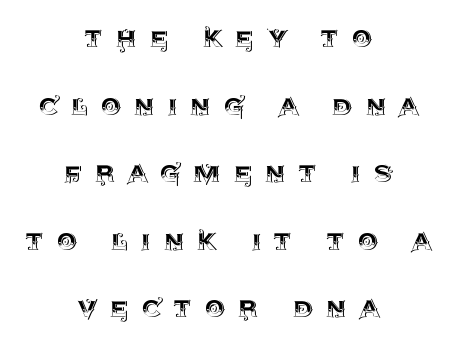
Q: Is the text italic (slanted)? A: No, it is upright.
Q: Is the text underlined? A: No.
Q: How is the paragraph aligned? A: Centered.
Q: Is the spacing between letters normal or unusually wide? A: Unusually wide.
Q: Is the spacing between lines tight, normal or loose? A: Loose.
Q: Width (condensed, normal, or wide)? A: Normal.
Q: x-height? A: Large.
Q: Monospaced? A: No.
